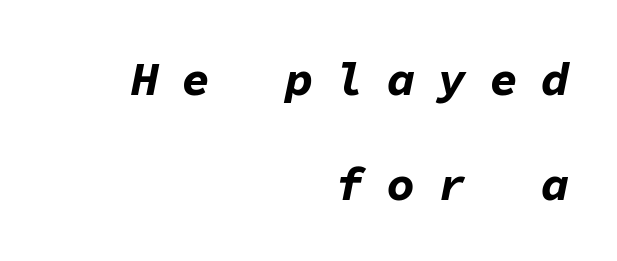
Monospaced: the letters line up in strict vertical columns. Between one letter and the next there's a generous, obvious gap. The space beneath each line is pristine and unruled. When letters slant like this, we call the style italic. Caption: bold face, heavy strokes. Caption: multi-line text, flush right, ragged left.
